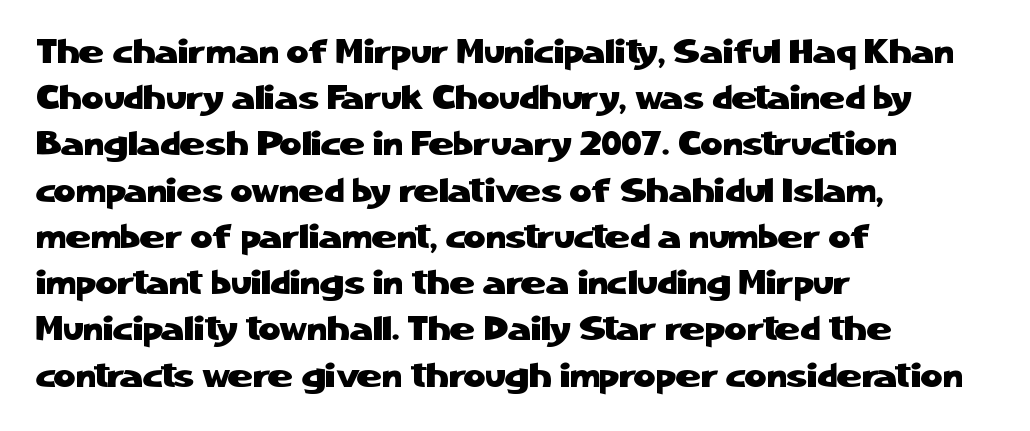
The image shows 34 px sans-serif type, upright; set left-aligned, normal line spacing (1.36x), normal letter spacing, not underlined; low stroke contrast and a medium x-height.
